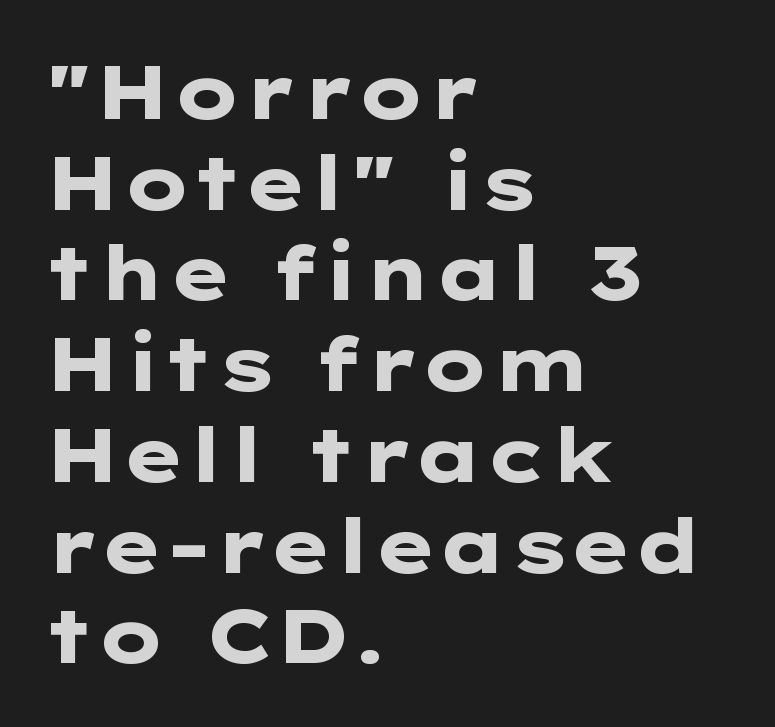
{"serif": "no", "italic": "no", "bold": "yes", "weight": "heavy", "width": "wide", "stroke_contrast": "low", "x_height": "medium", "underline": "no", "align": "left", "line_spacing_ratio": 1.21, "letter_spacing": "normal", "letter_spacing_em": 0.0, "glyph_px": 75}
